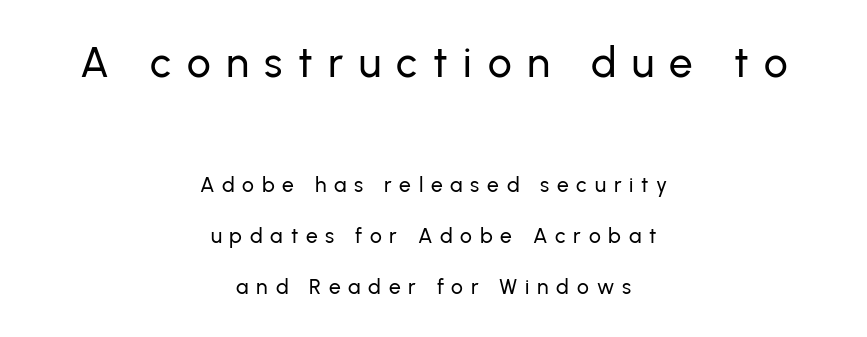
Q: Is the text italic (slanted)? A: No, it is upright.
Q: Is the typeface a serif or a sans-serif typeface? A: Sans-serif.
Q: Is the text underlined? A: No.
Q: How is the paragraph aligned? A: Centered.
Q: Is the spacing between letters normal or unusually wide? A: Unusually wide.
Q: Is the spacing between lines tight, normal or loose? A: Loose.
Q: Which block of text is set in a larger size, the first (top) or the second (bottom)? A: The first (top) one.
Q: Width (condensed, normal, or wide)? A: Normal.
Q: Stroke contrast? A: Low.
Q: x-height? A: Medium.
Q: Monospaced? A: No.
